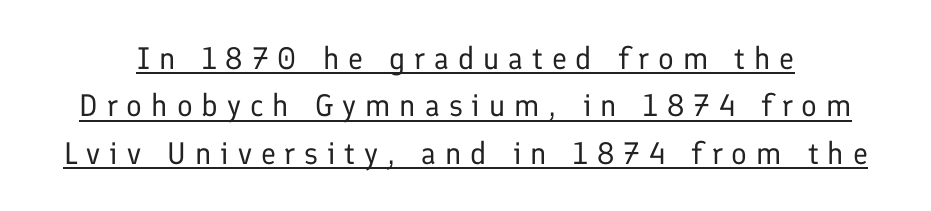
The image shows 31 px regular-weight sans-serif type, upright; set normal line spacing (1.53x), unusually wide letter spacing (+0.29 em), underlined; low stroke contrast and a medium x-height.
